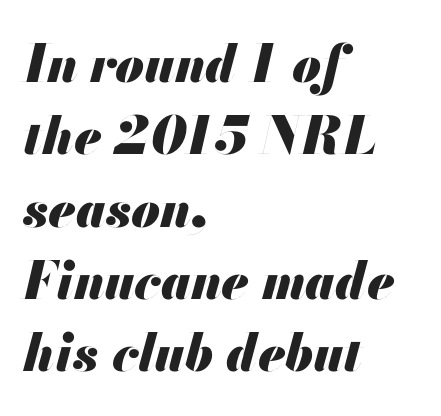
Q: Is the text bold? A: Yes.
Q: Is the text italic (slanted)? A: Yes, it leans right by about 13 degrees.
Q: Is the text underlined? A: No.
Q: How is the paragraph aligned? A: Left-aligned.
Q: Is the spacing between letters normal or unusually wide? A: Normal.
Q: Is the spacing between lines tight, normal or loose? A: Normal.
Q: Width (condensed, normal, or wide)? A: Normal.
Q: Stroke contrast? A: Medium.
Q: x-height? A: Small.
Q: Monospaced? A: No.
